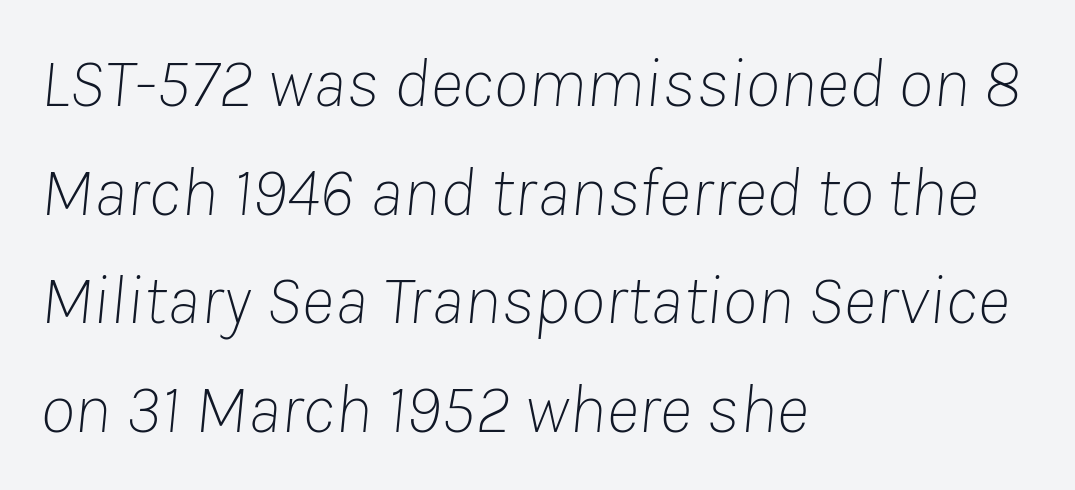
The image shows 71 px thin type, italic (leaning right); set left-aligned, normal line spacing (1.53x), normal letter spacing, not underlined; low stroke contrast and a medium x-height.
